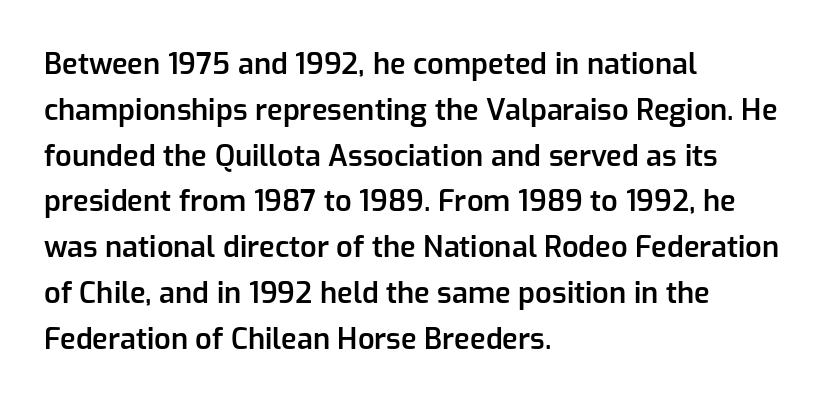
{"serif": "no", "italic": "no", "bold": "semi", "weight": "semibold", "width": "normal", "stroke_contrast": "low", "x_height": "medium", "monospaced": "no", "underline": "no", "align": "left", "line_spacing": "normal", "line_spacing_ratio": 1.58, "letter_spacing": "normal", "letter_spacing_em": 0.0, "glyph_px": 29}
